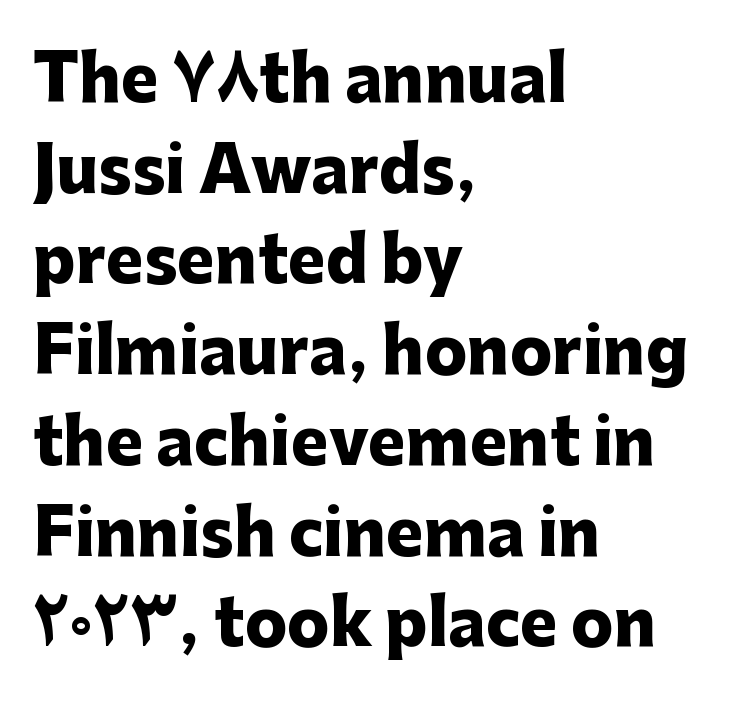
Q: Is the text bold? A: Yes.
Q: Is the text italic (slanted)? A: No, it is upright.
Q: Is the typeface a serif or a sans-serif typeface? A: Sans-serif.
Q: Is the text underlined? A: No.
Q: How is the paragraph aligned? A: Left-aligned.
Q: Is the spacing between letters normal or unusually wide? A: Normal.
Q: Is the spacing between lines tight, normal or loose? A: Normal.
Q: Width (condensed, normal, or wide)? A: Normal.
Q: Stroke contrast? A: Low.
Q: x-height? A: Medium.
Q: Monospaced? A: No.
